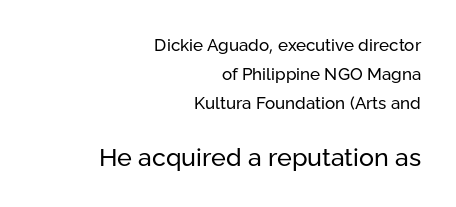
Q: Is the text bold? A: No.
Q: Is the text italic (slanted)? A: No, it is upright.
Q: Is the text underlined? A: No.
Q: How is the paragraph aligned? A: Right-aligned.
Q: Is the spacing between letters normal or unusually wide? A: Normal.
Q: Is the spacing between lines tight, normal or loose? A: Normal.
Q: Which block of text is set in a larger size, the first (top) or the second (bottom)? A: The second (bottom) one.
